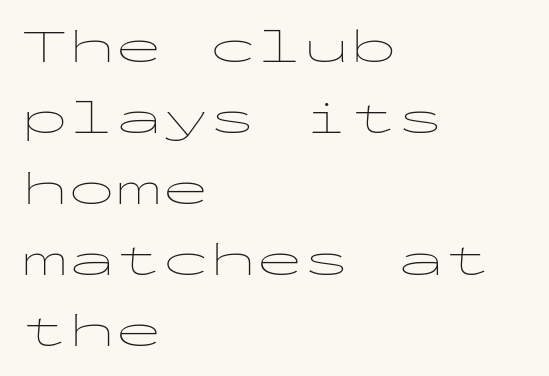
These lines are set flush left with a ragged right edge. The passage shown has conventional tracking throughout. These lines are composed in type without serifs. Here the designer chose a console-style face with uniform glyph widths.
